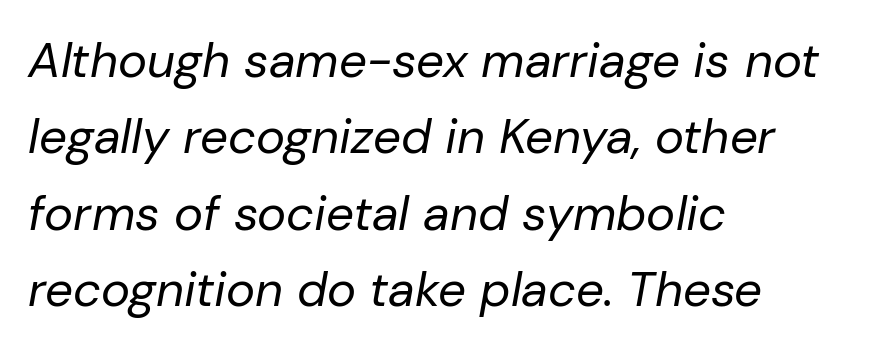
The image shows 49 px regular-weight type, italic (leaning right); set left-aligned, normal line spacing (1.56x), normal letter spacing, not underlined; low stroke contrast and a medium x-height.
